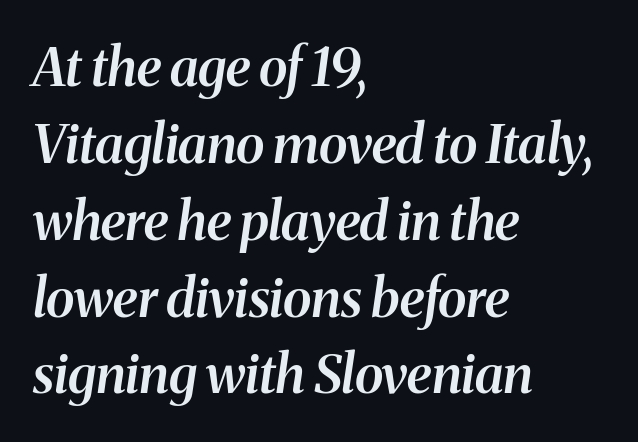
{"serif": "yes", "italic": "yes", "lean": "right", "slant_degrees": 8, "bold": "semi", "weight": "semibold", "width": "normal", "stroke_contrast": "medium", "x_height": "medium", "monospaced": "no", "underline": "no", "align": "left", "line_spacing": "normal", "line_spacing_ratio": 1.45, "letter_spacing": "normal", "letter_spacing_em": 0.0, "glyph_px": 53}
